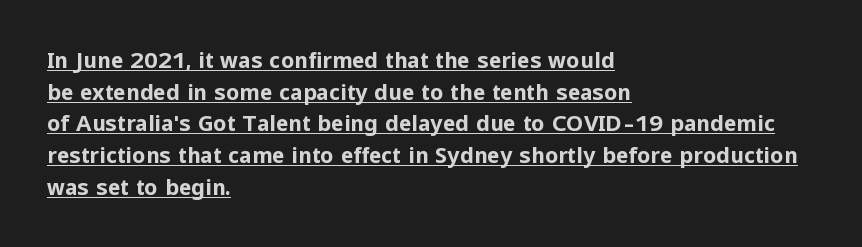
The image shows 21 px bold type, upright; set left-aligned, normal line spacing (1.51x), normal letter spacing, underlined.
